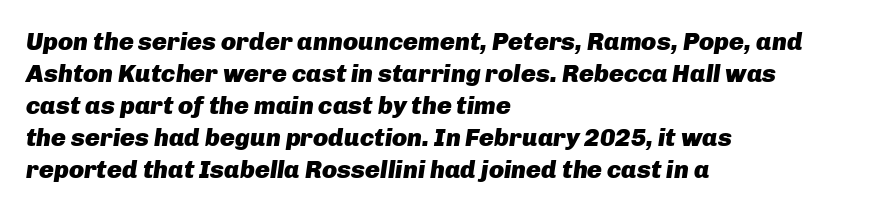
The image shows 25 px bold type, italic (leaning right); set left-aligned, normal line spacing (1.28x), normal letter spacing, not underlined.
